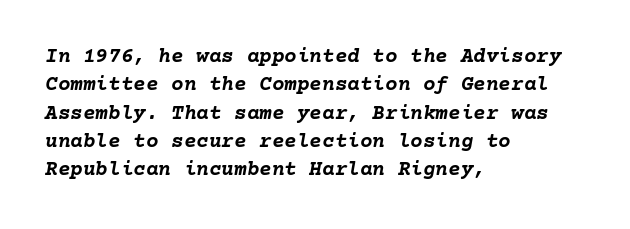
{"italic": "yes", "lean": "right", "slant_degrees": 10, "bold": "yes", "underline": "no", "align": "left", "line_spacing": "normal", "line_spacing_ratio": 1.35, "letter_spacing": "normal", "letter_spacing_em": 0.0, "glyph_px": 21}
